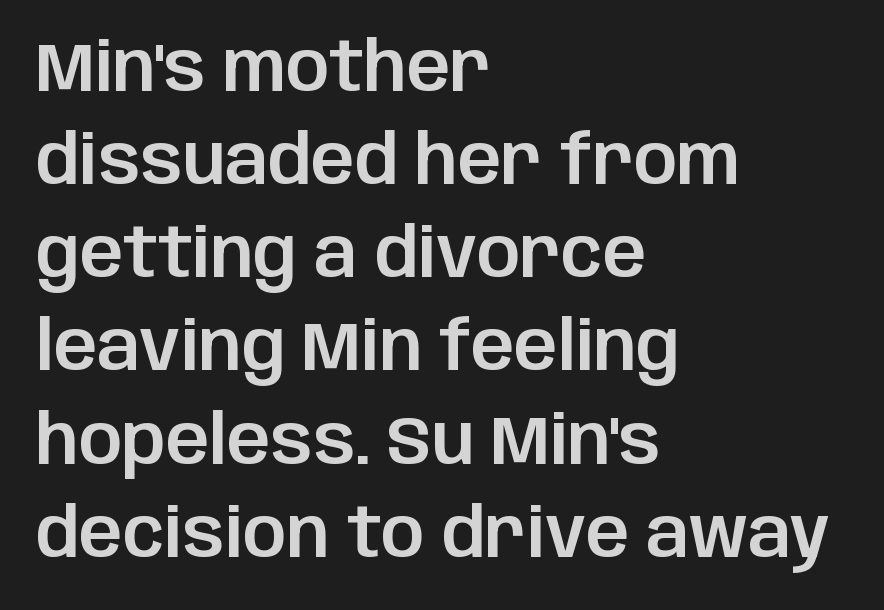
The image shows 68 px sans-serif type, upright; set left-aligned, normal line spacing (1.37x), normal letter spacing, not underlined; low stroke contrast and a large x-height.
